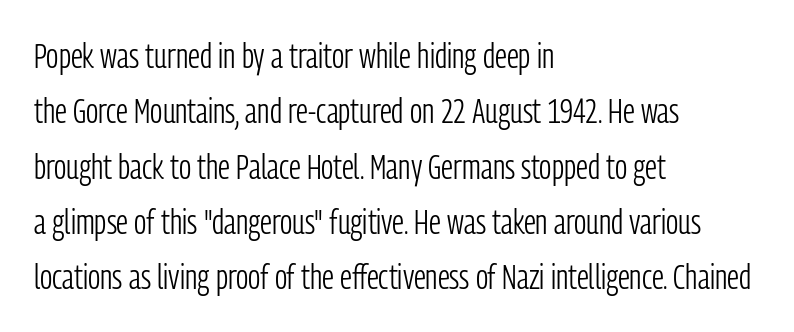
The image shows 35 px light, condensed sans-serif type, upright; set left-aligned, normal line spacing (1.58x), normal letter spacing, not underlined; low stroke contrast and a medium x-height.
